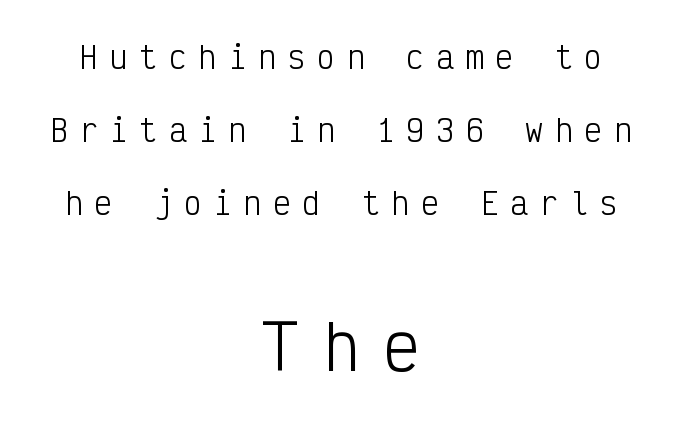
Neither beginnings nor endings align; midpoints do. Substantial extra tracking has been applied to these lines. The font family rendered here belongs to the sans-serif group. Airy leading. The area under the type is left untouched. The face used here appears at its bigger size in the lower chunk.
